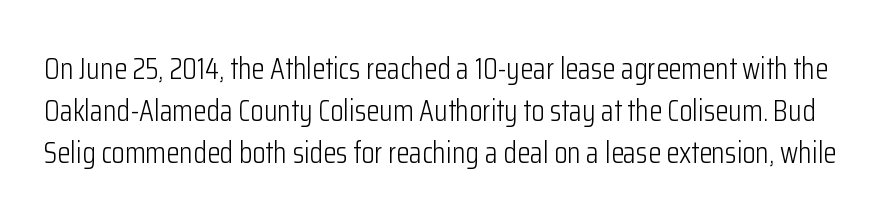
Q: Is the text bold? A: No.
Q: Is the text italic (slanted)? A: No, it is upright.
Q: Is the typeface a serif or a sans-serif typeface? A: Sans-serif.
Q: Is the text underlined? A: No.
Q: Is the spacing between letters normal or unusually wide? A: Normal.
Q: Is the spacing between lines tight, normal or loose? A: Normal.
Q: Width (condensed, normal, or wide)? A: Condensed.
Q: Stroke contrast? A: Low.
Q: x-height? A: Medium.
Q: Monospaced? A: No.
